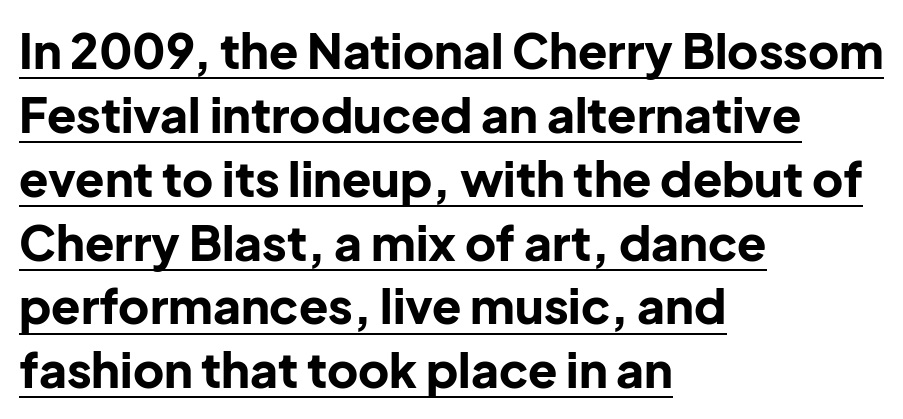
Q: Is the text bold? A: Yes.
Q: Is the text italic (slanted)? A: No, it is upright.
Q: Is the typeface a serif or a sans-serif typeface? A: Sans-serif.
Q: Is the text underlined? A: Yes.
Q: How is the paragraph aligned? A: Left-aligned.
Q: Is the spacing between letters normal or unusually wide? A: Normal.
Q: Is the spacing between lines tight, normal or loose? A: Normal.
Q: Width (condensed, normal, or wide)? A: Normal.
Q: Stroke contrast? A: Low.
Q: x-height? A: Medium.
Q: Monospaced? A: No.
